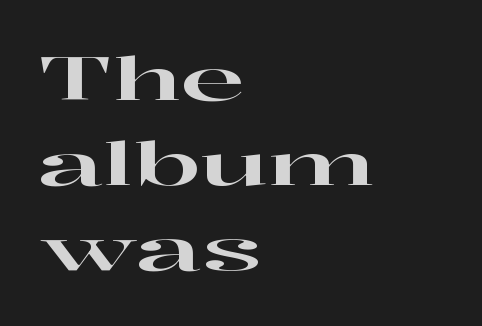
The space directly below the letters is spotless. Looks like regular typesetting: each glyph gets only the width it needs. Note: serifs present on the glyphs. Students, observe: this is what conventionally led text looks like. Italic? Not at all — the glyphs are vertical.
